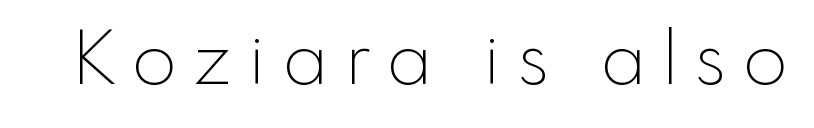
Q: Is the text bold? A: No.
Q: Is the text italic (slanted)? A: No, it is upright.
Q: Is the typeface a serif or a sans-serif typeface? A: Sans-serif.
Q: Is the text underlined? A: No.
Q: Is the spacing between letters normal or unusually wide? A: Unusually wide.
Q: Width (condensed, normal, or wide)? A: Normal.
Q: x-height? A: Small.
Q: Monospaced? A: No.
